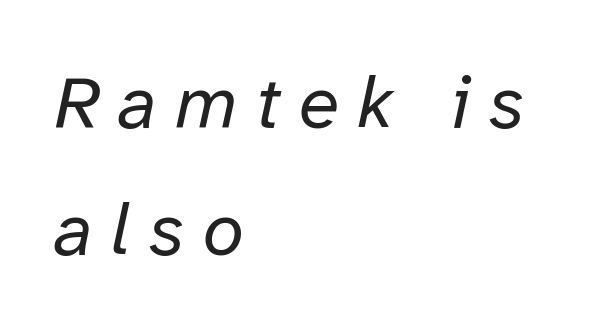
{"italic": "yes", "lean": "right", "slant_degrees": 12, "bold": "no", "weight": "regular", "width": "normal", "stroke_contrast": "low", "x_height": "medium", "monospaced": "no", "underline": "no", "align": "left", "line_spacing_ratio": 1.72, "letter_spacing": "wide", "letter_spacing_em": 0.25, "glyph_px": 74}
